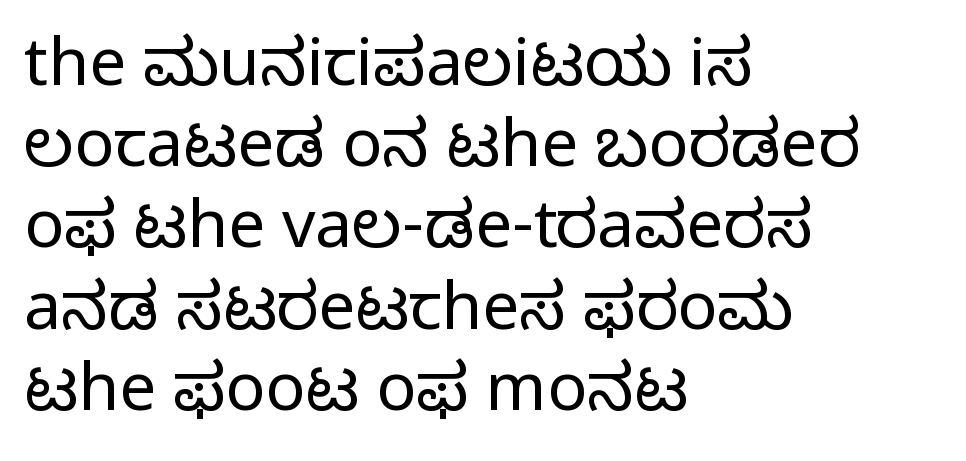
Varying glyph widths throughout — classic text-font behaviour. Descender tails drop into unmarked territory. Letter spacing: default. Ordinary non-slanted type is in use. The face looks like a standard text weight, possibly lighter.
